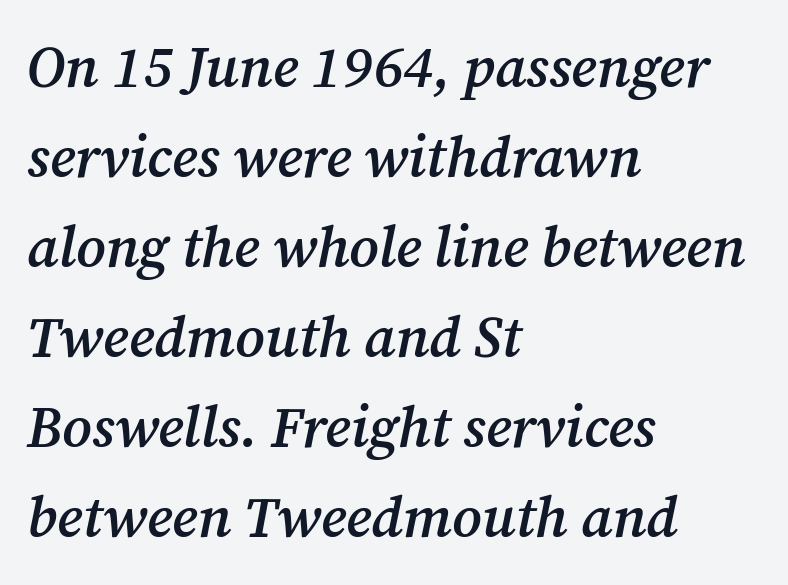
The image shows 57 px semibold serif type, italic (leaning right); set left-aligned, normal line spacing (1.58x), normal letter spacing, not underlined; medium stroke contrast and a medium x-height.
